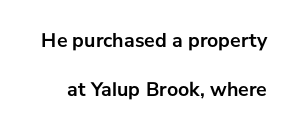
The image shows 20 px bold type, upright; set loose line spacing (2.45x), normal letter spacing, not underlined.
